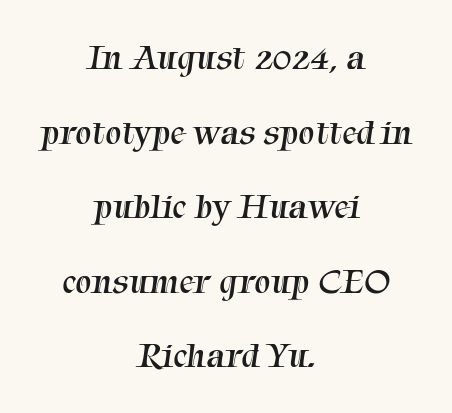
The image shows 36 px regular-weight serif type; set centered, loose line spacing (2.07x), normal letter spacing, not underlined; medium stroke contrast and a medium x-height.
